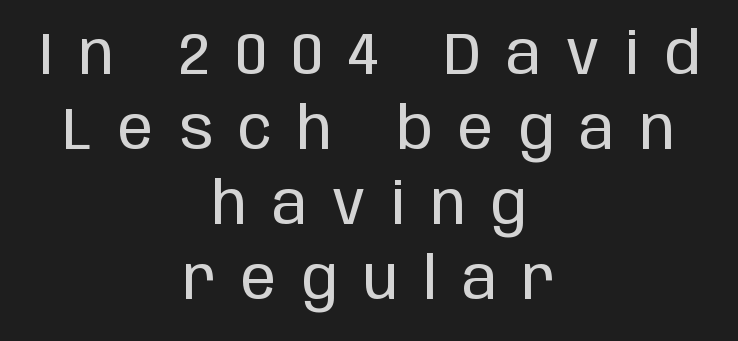
The strokes carry an ordinary text weight at most. These lines stack symmetrically, like a column narrowing and widening about its center. The block of text has a typical density, with ordinary space between rows. Inter-character spacing is expanded well beyond the font's built-in metrics.
